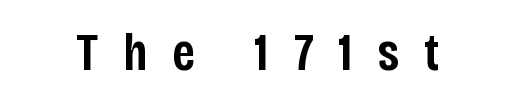
The image shows 53 px semibold, condensed sans-serif type, upright; set unusually wide letter spacing (+0.47 em), not underlined; low stroke contrast and a large x-height.
